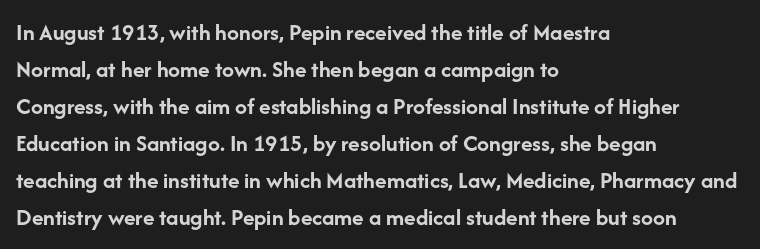
These lines sit exactly where default settings would place them. Descenders are the only things crossing below the line. As a designer I'd log this as weight 700, bold. Where is the straight margin? On the left. The axis of the letterforms is exactly vertical. No extra tracking has been applied to these lines.
